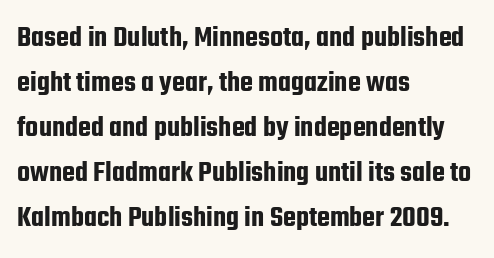
{"serif": "no", "italic": "no", "width": "condensed", "stroke_contrast": "low", "x_height": "medium", "monospaced": "no", "underline": "no", "align": "left", "line_spacing": "normal", "line_spacing_ratio": 1.5, "letter_spacing": "normal", "letter_spacing_em": 0.0, "glyph_px": 30}
